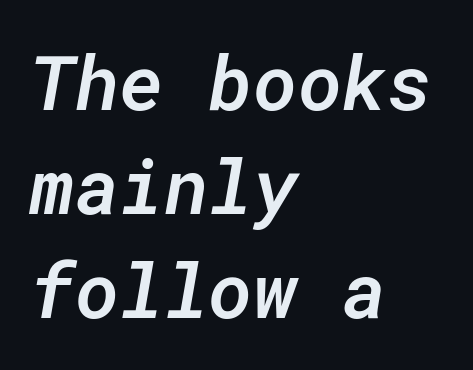
The image shows 76 px semibold type, italic (leaning right), monospaced; set left-aligned, normal line spacing (1.37x), normal letter spacing, not underlined; low stroke contrast and a medium x-height.
